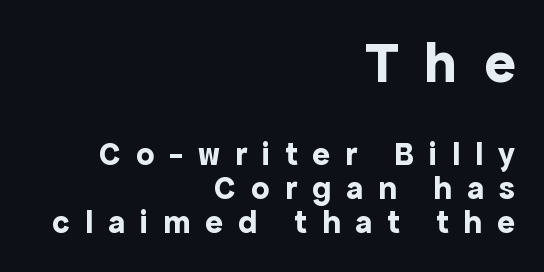
How are the letters spaced? Widely, with obvious added tracking. This sample has the flowing, uneven cadence of proportional lettering. The designer gave the opening block more size than the closing block. Do the letters lean? They stand straight.
